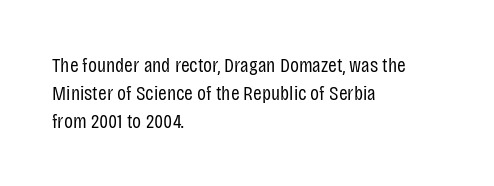
Q: Is the text bold? A: No.
Q: Is the text italic (slanted)? A: No, it is upright.
Q: Is the text underlined? A: No.
Q: How is the paragraph aligned? A: Left-aligned.
Q: Is the spacing between letters normal or unusually wide? A: Normal.
Q: Is the spacing between lines tight, normal or loose? A: Normal.
